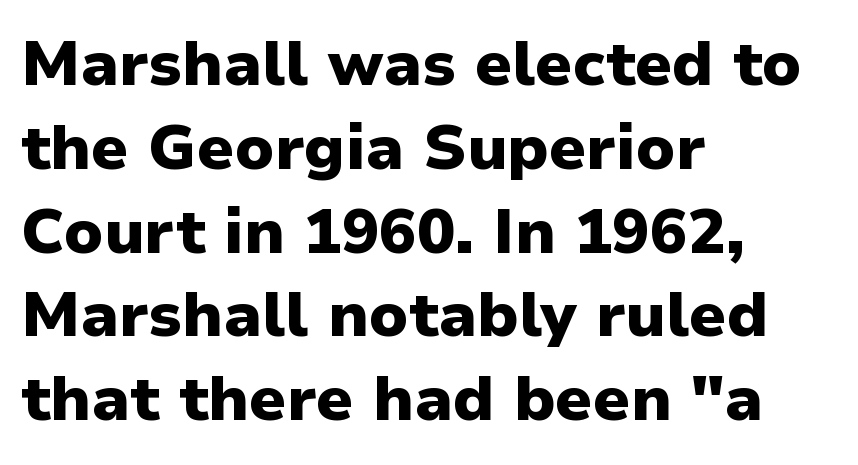
Q: Is the text bold? A: Yes.
Q: Is the text italic (slanted)? A: No, it is upright.
Q: Is the typeface a serif or a sans-serif typeface? A: Sans-serif.
Q: Is the text underlined? A: No.
Q: How is the paragraph aligned? A: Left-aligned.
Q: Is the spacing between letters normal or unusually wide? A: Normal.
Q: Is the spacing between lines tight, normal or loose? A: Normal.
Q: Width (condensed, normal, or wide)? A: Normal.
Q: Stroke contrast? A: Low.
Q: x-height? A: Medium.
Q: Monospaced? A: No.
